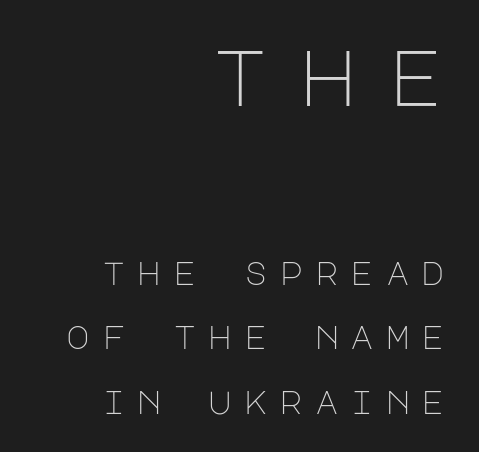
The image shows 79 px light sans-serif type, upright; set right-aligned, loose line spacing (2.01x), unusually wide letter spacing (+0.37 em), not underlined; the first (top) block is 2.47x larger; low stroke contrast and a large x-height.
